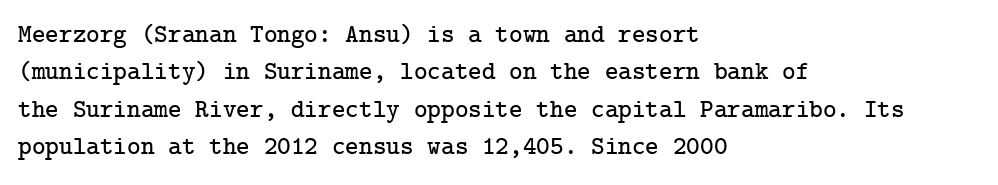
A typesetter would call this zero additional tracking. The string is rendered with underlining switched off. Reading down the block, your eye returns to a fixed left position each line. The lines sit at an ordinary, default distance from one another.
